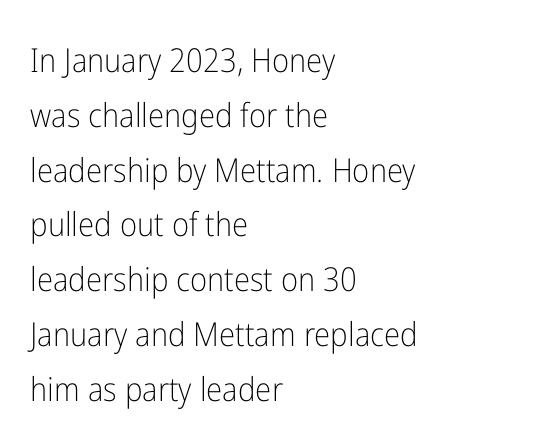
The image shows 33 px light, condensed sans-serif type, upright; set left-aligned, normal line spacing (1.66x), normal letter spacing, not underlined; low stroke contrast and a medium x-height.
